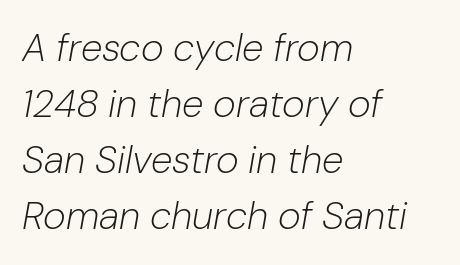
{"italic": "yes", "lean": "right", "slant_degrees": 10, "bold": "no", "weight": "light", "width": "normal", "stroke_contrast": "low", "x_height": "medium", "monospaced": "no", "underline": "no", "align": "left", "line_spacing": "normal", "line_spacing_ratio": 1.44, "letter_spacing": "normal", "letter_spacing_em": 0.0, "glyph_px": 39}
